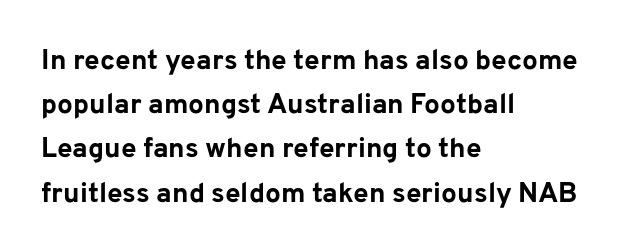
Q: Is the text bold? A: Yes.
Q: Is the text italic (slanted)? A: No, it is upright.
Q: Is the typeface a serif or a sans-serif typeface? A: Sans-serif.
Q: Is the text underlined? A: No.
Q: How is the paragraph aligned? A: Left-aligned.
Q: Is the spacing between letters normal or unusually wide? A: Normal.
Q: Is the spacing between lines tight, normal or loose? A: Normal.
Q: Width (condensed, normal, or wide)? A: Normal.
Q: Stroke contrast? A: Low.
Q: x-height? A: Medium.
Q: Monospaced? A: No.
